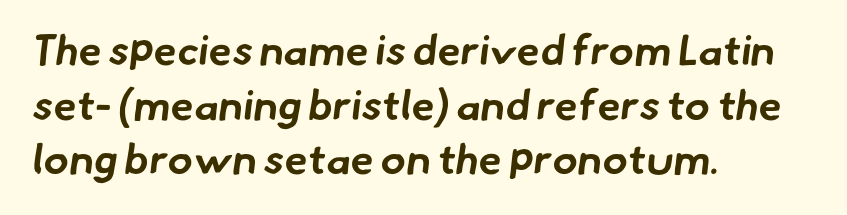
You could call the tracking neutral — neither tight nor loose. Character widths vary here, with narrow letters taking less room than wide ones. Leading: standard. This rendering features lettering with no underline.
